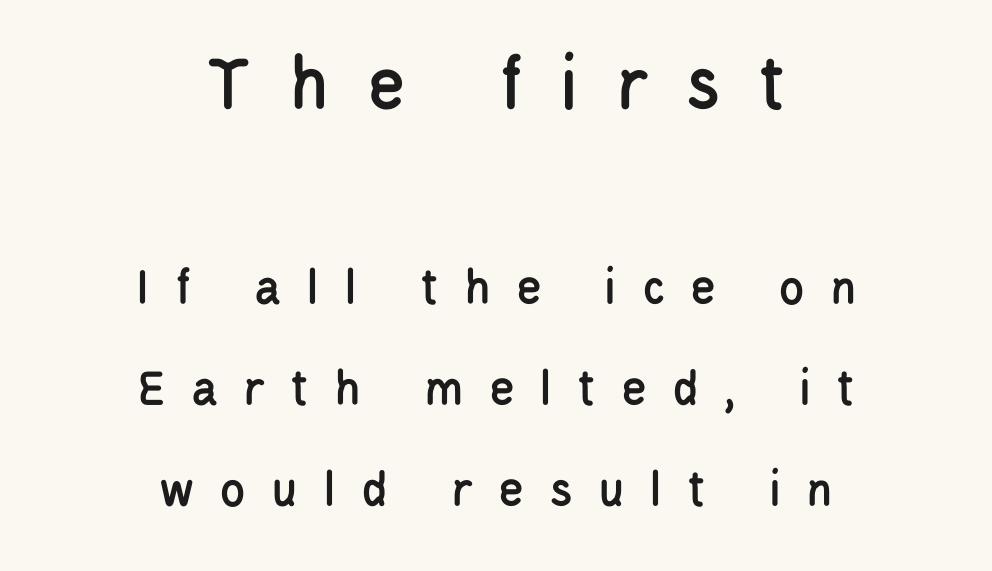
Q: Is the text italic (slanted)? A: No, it is upright.
Q: Is the typeface a serif or a sans-serif typeface? A: Sans-serif.
Q: Is the text underlined? A: No.
Q: How is the paragraph aligned? A: Centered.
Q: Is the spacing between letters normal or unusually wide? A: Unusually wide.
Q: Is the spacing between lines tight, normal or loose? A: Loose.
Q: Which block of text is set in a larger size, the first (top) or the second (bottom)? A: The first (top) one.
Q: Width (condensed, normal, or wide)? A: Condensed.
Q: Stroke contrast? A: Low.
Q: x-height? A: Large.
Q: Monospaced? A: No.
